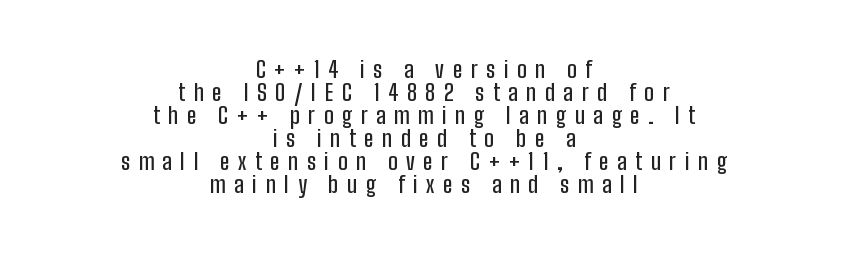
The image shows 23 px text type, upright; set centered, tight line spacing (1.0x), unusually wide letter spacing (+0.37 em), not underlined.
